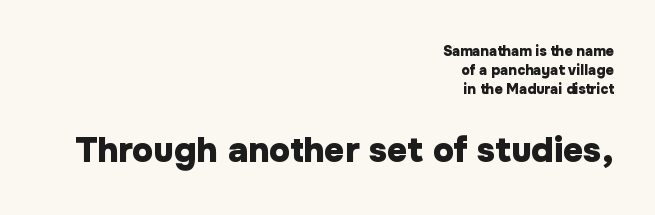
Q: Is the text bold? A: Yes.
Q: Is the text italic (slanted)? A: No, it is upright.
Q: Is the typeface a serif or a sans-serif typeface? A: Sans-serif.
Q: Is the text underlined? A: No.
Q: How is the paragraph aligned? A: Right-aligned.
Q: Is the spacing between letters normal or unusually wide? A: Normal.
Q: Is the spacing between lines tight, normal or loose? A: Normal.
Q: Which block of text is set in a larger size, the first (top) or the second (bottom)? A: The second (bottom) one.
Q: Width (condensed, normal, or wide)? A: Normal.
Q: Stroke contrast? A: Low.
Q: x-height? A: Medium.
Q: Monospaced? A: No.
